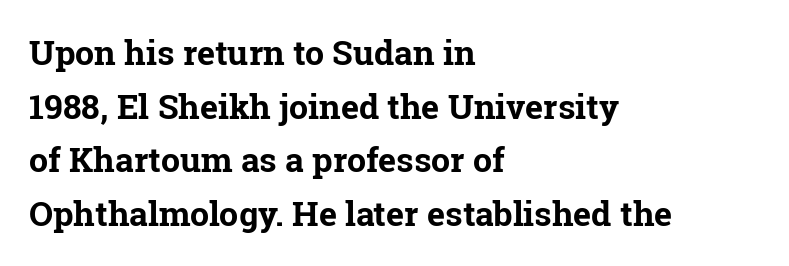
{"serif": "yes", "italic": "no", "bold": "yes", "weight": "bold", "width": "normal", "stroke_contrast": "low", "x_height": "medium", "monospaced": "no", "underline": "no", "align": "left", "line_spacing": "normal", "line_spacing_ratio": 1.58, "letter_spacing": "normal", "letter_spacing_em": 0.0, "glyph_px": 34}
